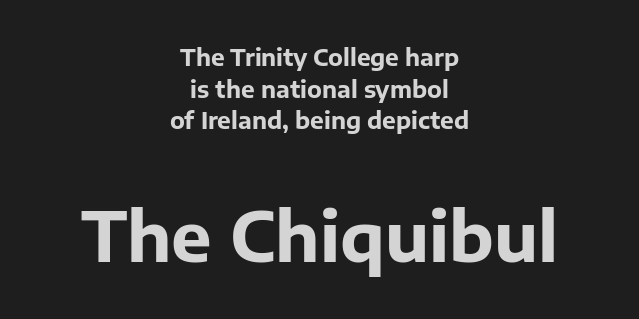
{"serif": "no", "italic": "no", "bold": "yes", "weight": "bold", "width": "normal", "stroke_contrast": "low", "x_height": "medium", "monospaced": "no", "underline": "no", "align": "center", "line_spacing": "normal", "line_spacing_ratio": 1.37, "letter_spacing": "normal", "letter_spacing_em": 0.0, "larger_block": "second", "size_ratio": 2.96, "glyph_px": 68}
